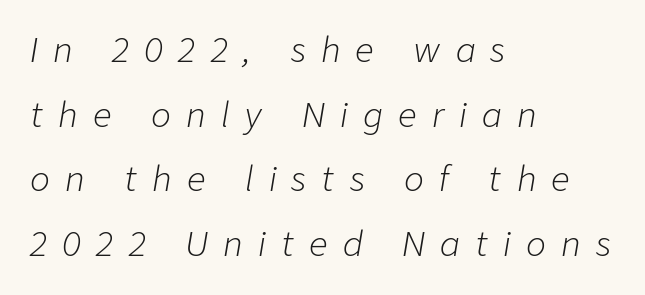
{"italic": "yes", "lean": "right", "slant_degrees": 9, "bold": "no", "weight": "light", "width": "normal", "stroke_contrast": "low", "x_height": "medium", "monospaced": "no", "underline": "no", "align": "left", "line_spacing": "loose", "line_spacing_ratio": 1.96, "letter_spacing": "wide", "letter_spacing_em": 0.46, "glyph_px": 33}
